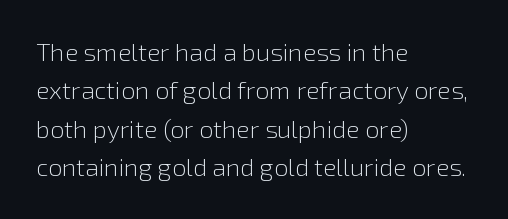
Q: Is the text bold? A: No.
Q: Is the text italic (slanted)? A: No, it is upright.
Q: Is the text underlined? A: No.
Q: How is the paragraph aligned? A: Left-aligned.
Q: Is the spacing between letters normal or unusually wide? A: Normal.
Q: Is the spacing between lines tight, normal or loose? A: Normal.
